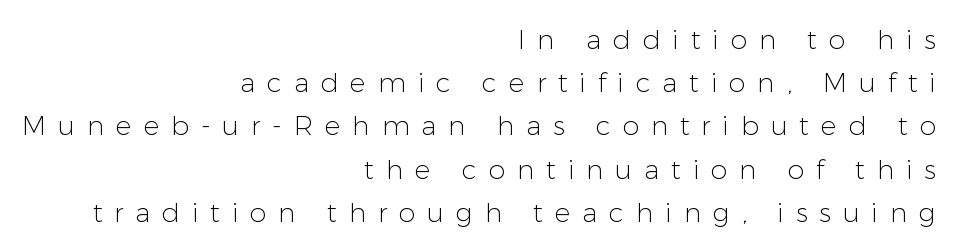
{"italic": "no", "bold": "no", "underline": "no", "align": "right", "line_spacing": "normal", "line_spacing_ratio": 1.6, "letter_spacing": "wide", "letter_spacing_em": 0.43, "glyph_px": 27}
